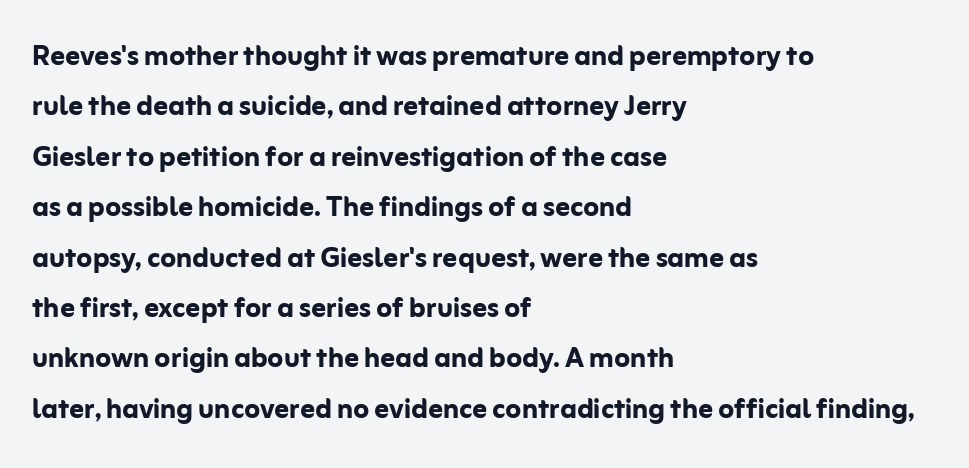
{"serif": "no", "italic": "no", "bold": "yes", "weight": "semibold", "width": "normal", "stroke_contrast": "low", "x_height": "medium", "monospaced": "no", "underline": "no", "align": "left", "line_spacing": "normal", "line_spacing_ratio": 1.4, "letter_spacing": "normal", "letter_spacing_em": 0.0, "glyph_px": 36}
